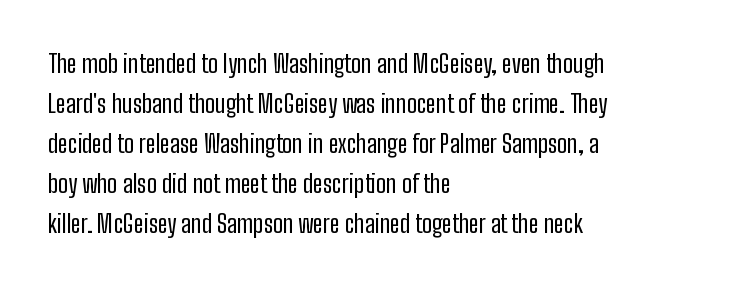
Q: Is the text bold? A: No.
Q: Is the text italic (slanted)? A: No, it is upright.
Q: Is the text underlined? A: No.
Q: How is the paragraph aligned? A: Left-aligned.
Q: Is the spacing between letters normal or unusually wide? A: Normal.
Q: Is the spacing between lines tight, normal or loose? A: Normal.
